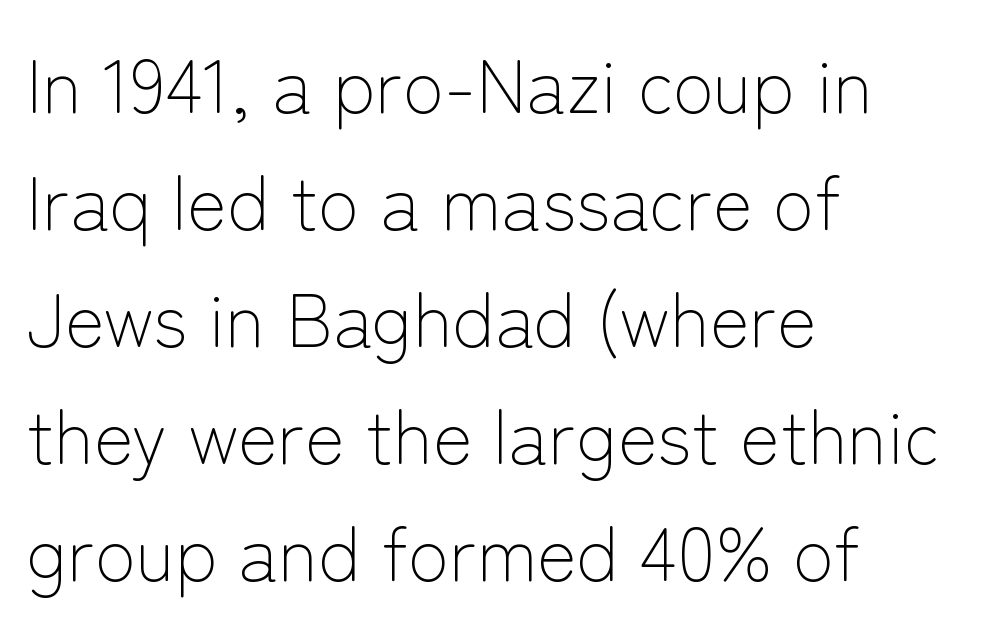
Anything drawn beneath the words? Only blank space. Proportional: the letters do not fall into vertical columns. A typesetter would call this leading conventional body-copy spacing. A student would call this left alignment; a typographer would say flush left, rag right.
